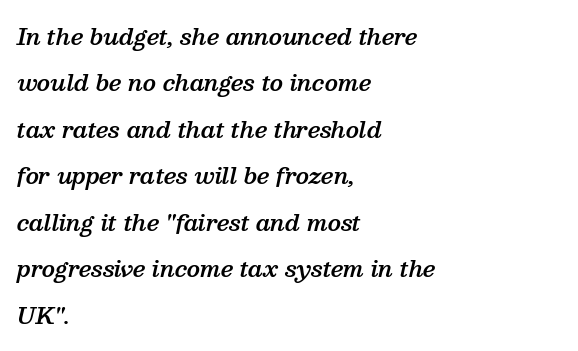
The image shows 22 px text type, italic (leaning right); set left-aligned, loose line spacing (2.11x), normal letter spacing, not underlined.
